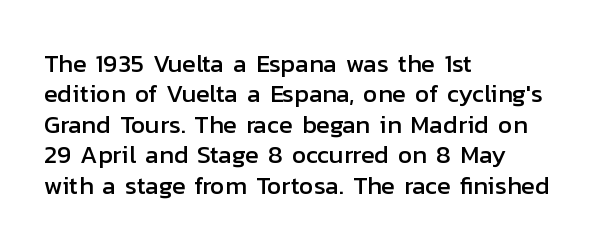
{"italic": "no", "underline": "no", "align": "left", "line_spacing_ratio": 1.22, "letter_spacing": "normal", "letter_spacing_em": 0.0, "glyph_px": 25}
